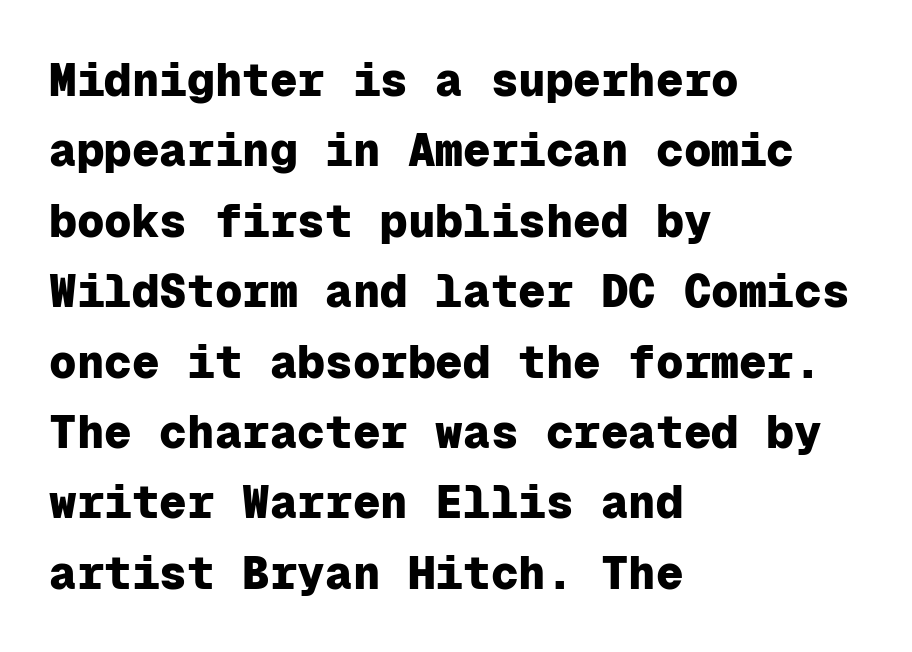
{"serif": "no", "italic": "no", "bold": "yes", "weight": "heavy", "width": "normal", "stroke_contrast": "low", "x_height": "medium", "monospaced": "yes", "underline": "no", "align": "left", "line_spacing": "normal", "line_spacing_ratio": 1.53, "letter_spacing": "normal", "letter_spacing_em": 0.0, "glyph_px": 46}
